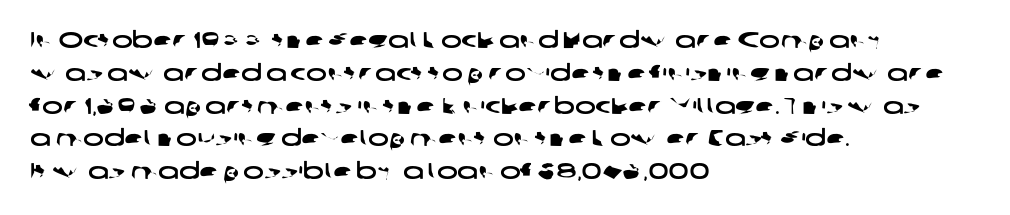
The image shows 22 px text type; set left-aligned, normal line spacing (1.49x), normal letter spacing, not underlined.
